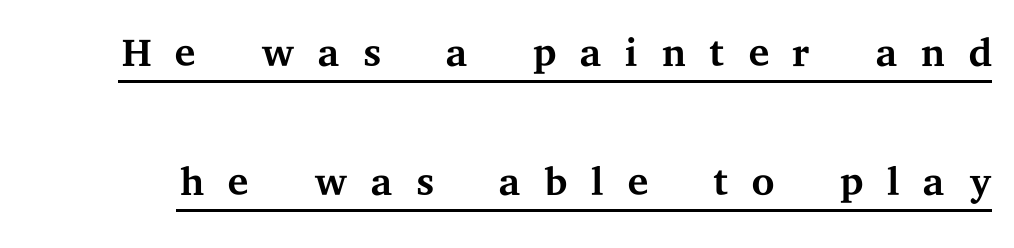
There is plenty of visible air inserted between adjacent glyphs. A typesetter would label this face a serif. Every word sits above its own underline. The lettering stays uniformly vertical, giving the passage a roman look. The leading is generous, giving the passage an open texture. These lines are rendered in a variable-pitch font.
